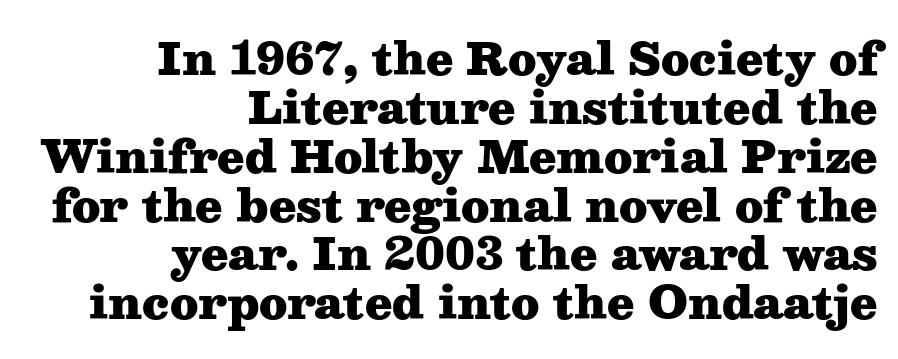
Q: Is the text bold? A: Yes.
Q: Is the text italic (slanted)? A: No, it is upright.
Q: Is the typeface a serif or a sans-serif typeface? A: Serif.
Q: Is the text underlined? A: No.
Q: How is the paragraph aligned? A: Right-aligned.
Q: Is the spacing between letters normal or unusually wide? A: Normal.
Q: Is the spacing between lines tight, normal or loose? A: Tight.
Q: Width (condensed, normal, or wide)? A: Wide.
Q: Stroke contrast? A: Medium.
Q: x-height? A: Medium.
Q: Monospaced? A: No.
